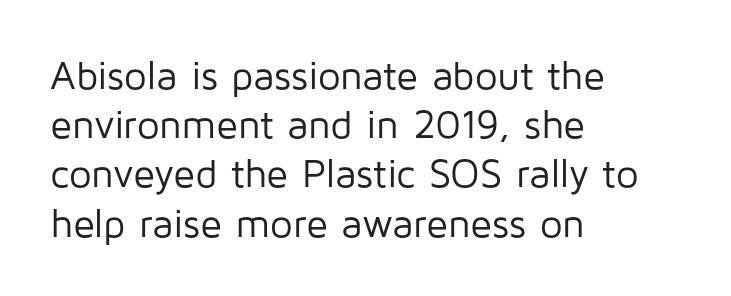
The image shows 40 px regular-weight sans-serif type, upright; set left-aligned, line spacing 1.23x, normal letter spacing, not underlined; low stroke contrast and a medium x-height.
